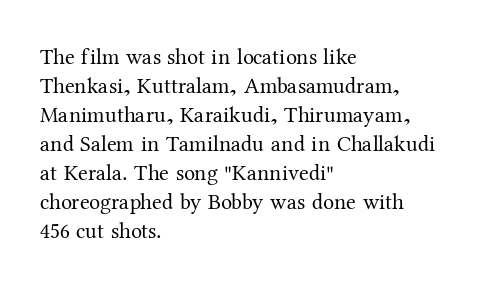
{"italic": "no", "bold": "no", "underline": "no", "align": "left", "line_spacing": "normal", "line_spacing_ratio": 1.32, "letter_spacing": "normal", "letter_spacing_em": 0.0, "glyph_px": 22}
